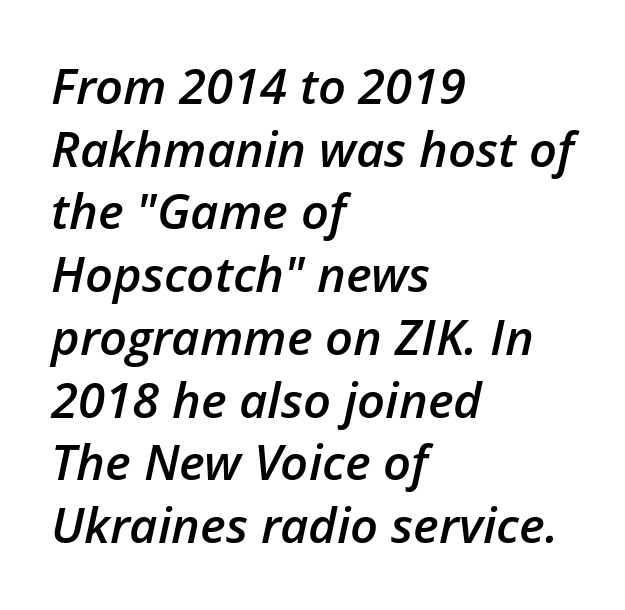
{"italic": "yes", "lean": "right", "slant_degrees": 12, "bold": "semi", "weight": "semibold", "width": "normal", "stroke_contrast": "low", "x_height": "medium", "monospaced": "no", "underline": "no", "align": "left", "line_spacing": "normal", "line_spacing_ratio": 1.28, "letter_spacing": "normal", "letter_spacing_em": 0.0, "glyph_px": 49}
